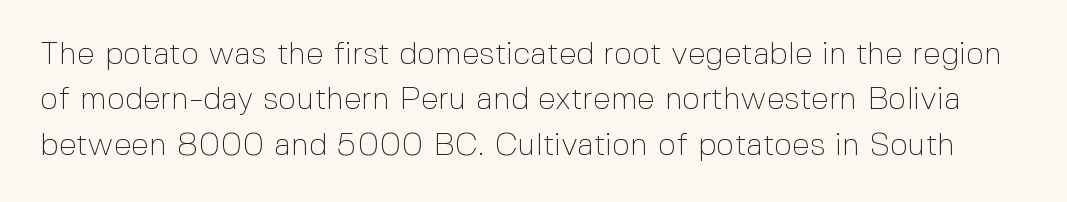
{"serif": "no", "italic": "no", "bold": "no", "weight": "thin", "width": "normal", "x_height": "medium", "monospaced": "no", "underline": "no", "line_spacing": "normal", "line_spacing_ratio": 1.42, "letter_spacing": "normal", "letter_spacing_em": 0.0, "glyph_px": 32}
